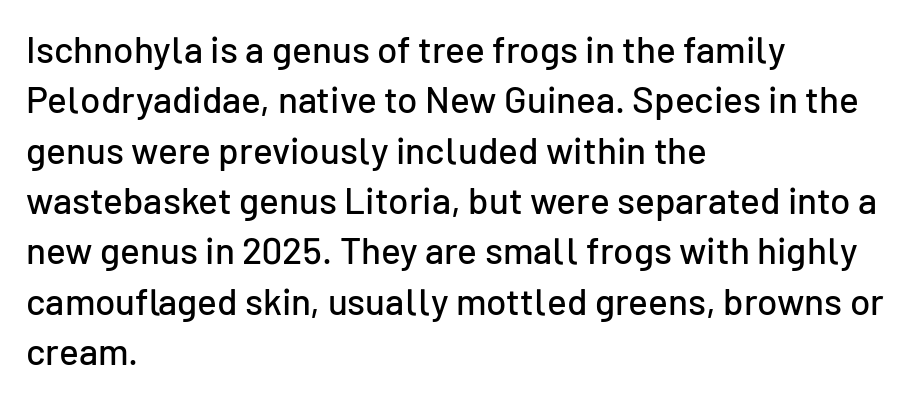
{"serif": "no", "italic": "no", "width": "normal", "stroke_contrast": "low", "x_height": "medium", "monospaced": "no", "underline": "no", "align": "left", "line_spacing": "normal", "line_spacing_ratio": 1.36, "letter_spacing": "normal", "letter_spacing_em": 0.0, "glyph_px": 37}
